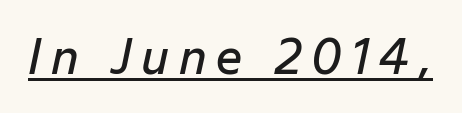
The image shows 46 px semibold type, italic (leaning right); set unusually wide letter spacing (+0.21 em), underlined; low stroke contrast and a medium x-height.
